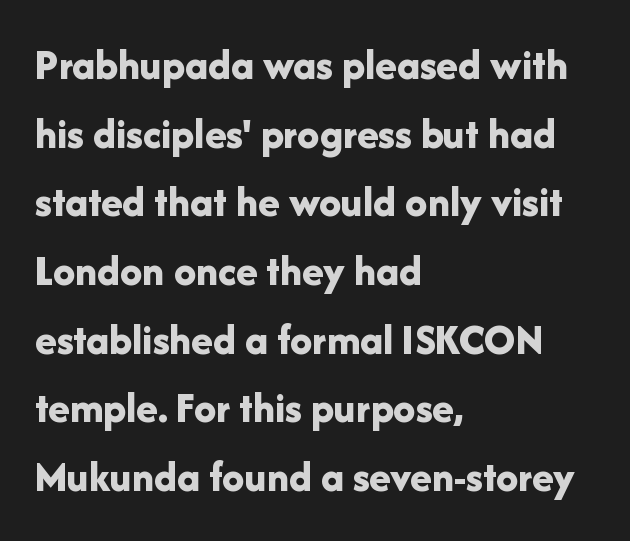
Observe the ordinary spacing: letters are neighbours, not strangers. The rendering uses natural spacing where letterforms have individual widths. Leading matches the norm, producing a regular column. You can tell it's not italic because the verticals are truly vertical. Compared with a centered layout, this one pins lines to the left instead.
